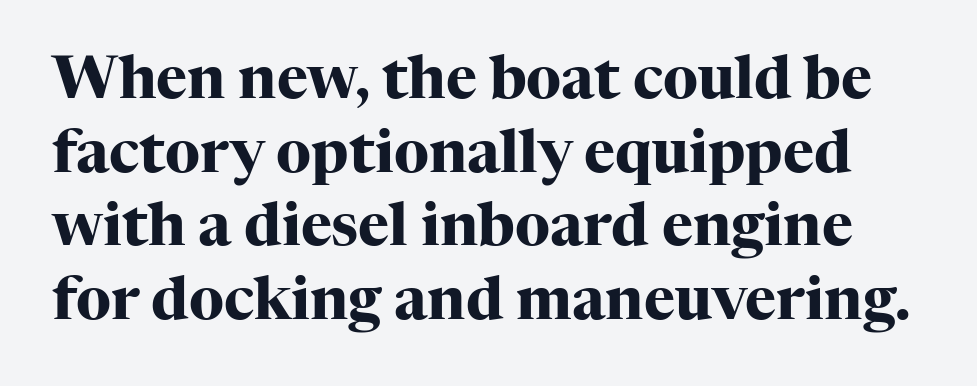
Compared with typical paragraphs, the rows here are spaced about the same. Its strokes are broad and dark, the hallmark of bold type. The font family rendered here belongs to the serif group. Bare-footed words on every line. Each word holds together tightly as a unit, with standard inter-letter gaps. The passage shown is typed in a proportional face where columns would drift.
